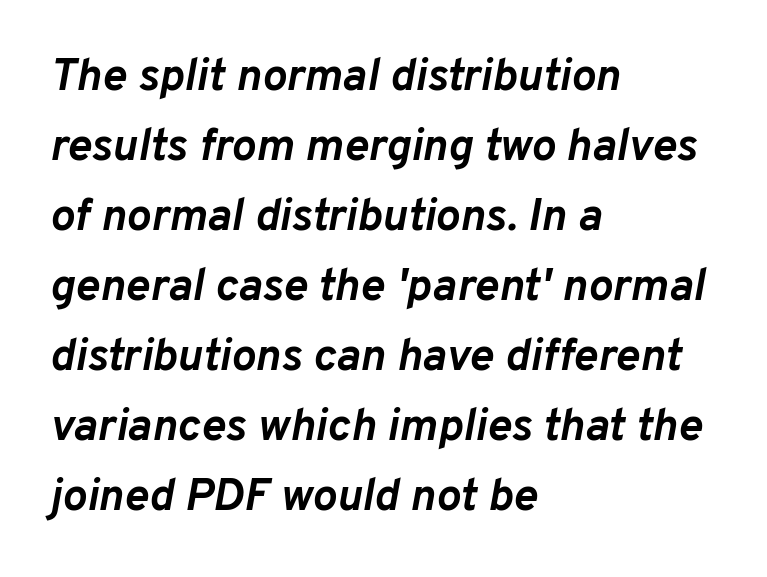
Here the designer chose a conventional face with non-uniform glyph widths. There's an unmistakable incline to the writing here. If you measured baseline to baseline, you'd find a middling distance. Visually the block forms a straight wall on the left and a jagged coastline on the right. The gap between lines stays unmarked.
